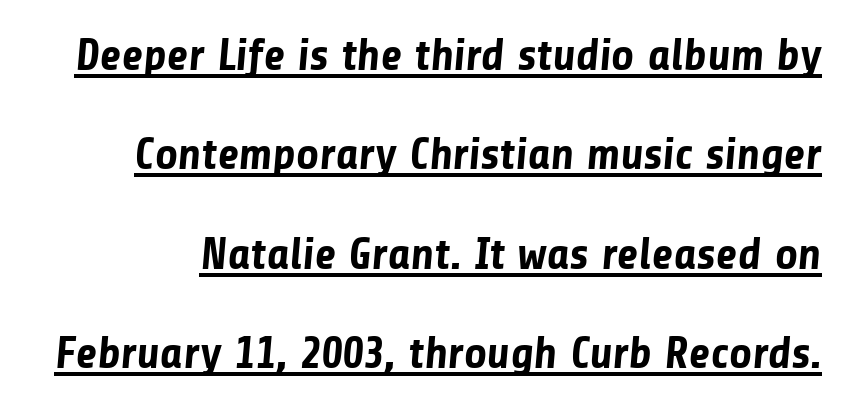
Q: Is the text bold? A: Yes.
Q: Is the typeface a serif or a sans-serif typeface? A: Sans-serif.
Q: Is the text underlined? A: Yes.
Q: Is the spacing between letters normal or unusually wide? A: Normal.
Q: Is the spacing between lines tight, normal or loose? A: Loose.
Q: Width (condensed, normal, or wide)? A: Normal.
Q: Stroke contrast? A: Low.
Q: x-height? A: Medium.
Q: Monospaced? A: No.
